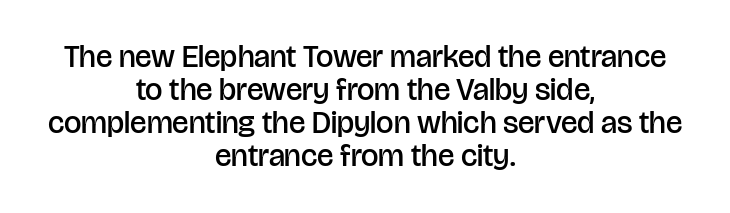
Typographic density is moderately raised because the face is semibold. The letterforms sit shoulder to shoulder at normal distance. The line-height multiplier appears low, near solid setting. Anything drawn beneath the words? Only blank space.
